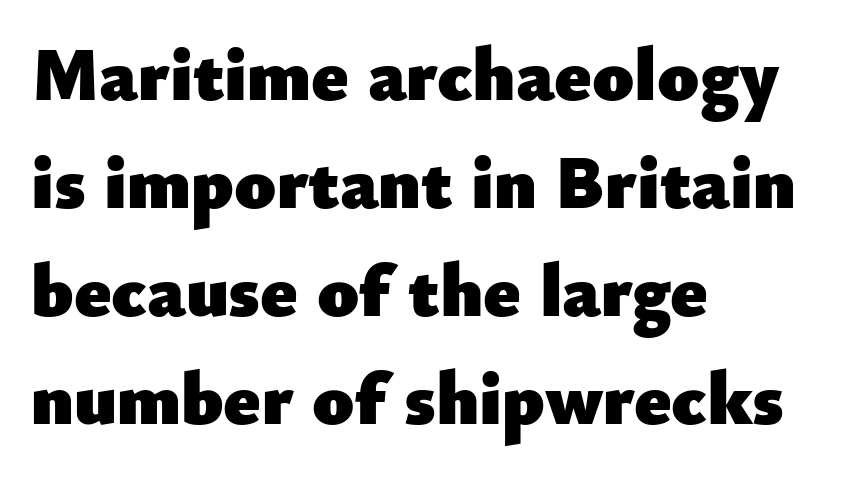
{"serif": "no", "italic": "no", "bold": "yes", "weight": "heavy", "width": "normal", "stroke_contrast": "low", "x_height": "small", "monospaced": "no", "underline": "no", "align": "left", "line_spacing": "normal", "line_spacing_ratio": 1.44, "letter_spacing": "normal", "letter_spacing_em": 0.0, "glyph_px": 75}
